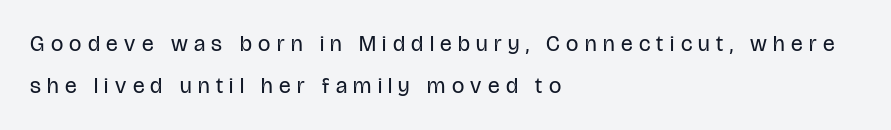
The image shows 22 px text type, upright; set left-aligned, loose line spacing (1.91x), unusually wide letter spacing (+0.29 em), not underlined.
